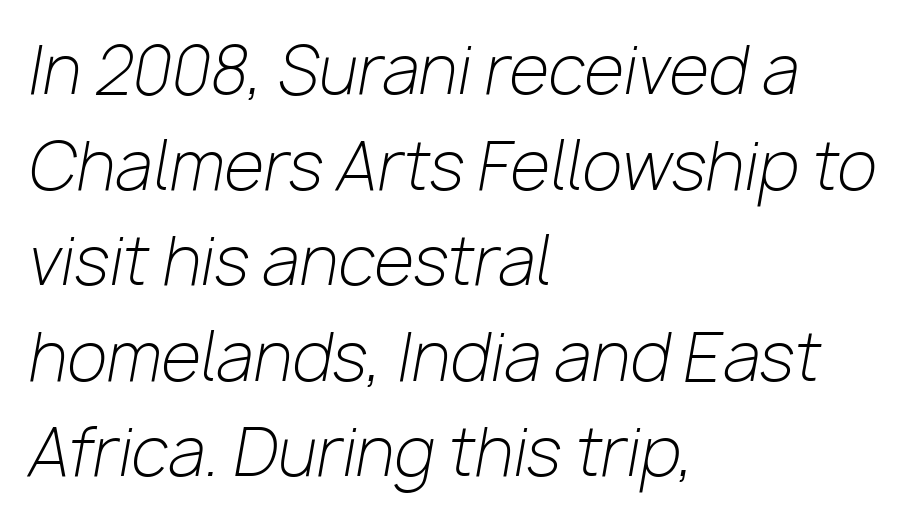
Q: Is the text bold? A: No.
Q: Is the text italic (slanted)? A: Yes, it leans right by about 10 degrees.
Q: Is the text underlined? A: No.
Q: How is the paragraph aligned? A: Left-aligned.
Q: Is the spacing between letters normal or unusually wide? A: Normal.
Q: Is the spacing between lines tight, normal or loose? A: Normal.
Q: Width (condensed, normal, or wide)? A: Normal.
Q: Stroke contrast? A: Low.
Q: x-height? A: Medium.
Q: Monospaced? A: No.
